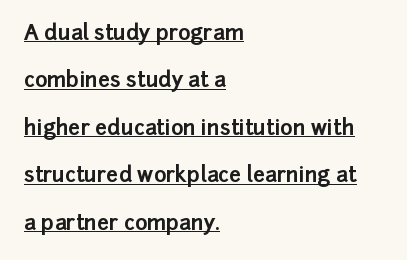
Q: Is the text bold? A: Yes.
Q: Is the text italic (slanted)? A: No, it is upright.
Q: Is the text underlined? A: Yes.
Q: How is the paragraph aligned? A: Left-aligned.
Q: Is the spacing between letters normal or unusually wide? A: Normal.
Q: Is the spacing between lines tight, normal or loose? A: Loose.
